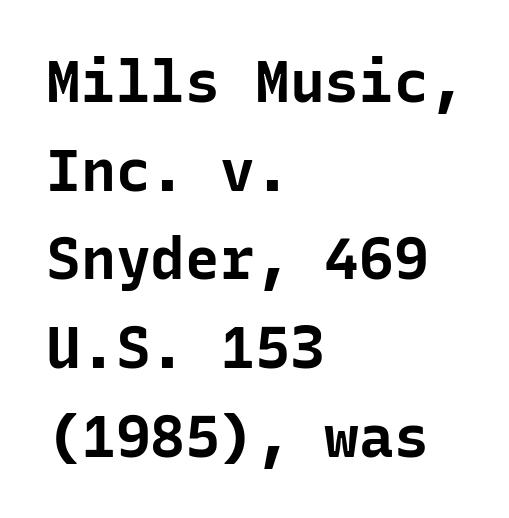
The image shows 58 px bold sans-serif type, upright, monospaced; set left-aligned, normal line spacing (1.53x), normal letter spacing, not underlined; low stroke contrast and a medium x-height.
